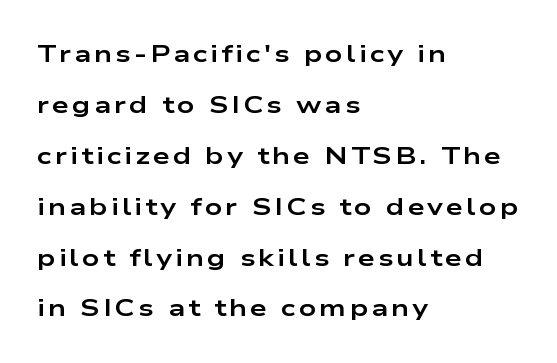
{"italic": "no", "bold": "yes", "underline": "no", "align": "left", "line_spacing": "loose", "line_spacing_ratio": 2.12, "glyph_px": 24}
